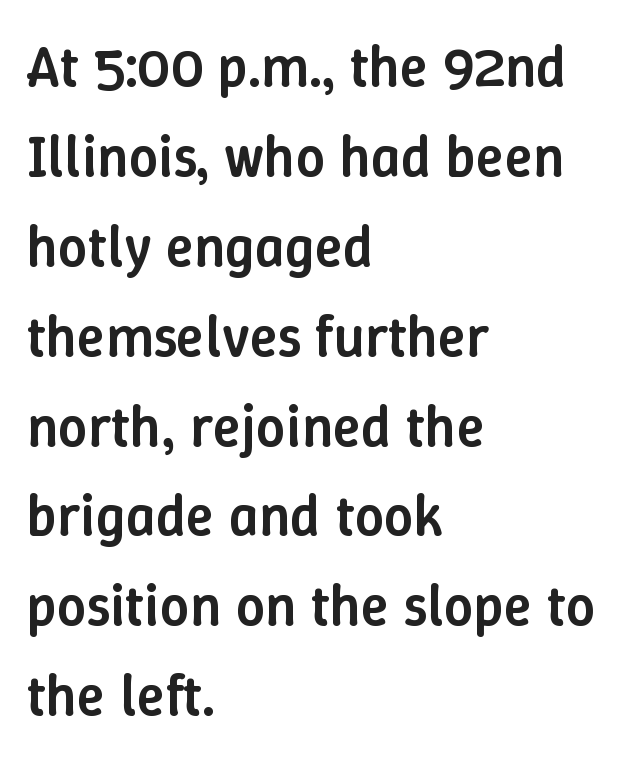
{"italic": "no", "bold": "semi", "weight": "semibold", "width": "normal", "stroke_contrast": "low", "x_height": "medium", "monospaced": "no", "underline": "no", "align": "left", "line_spacing": "normal", "line_spacing_ratio": 1.55, "letter_spacing": "normal", "letter_spacing_em": 0.0, "glyph_px": 58}
